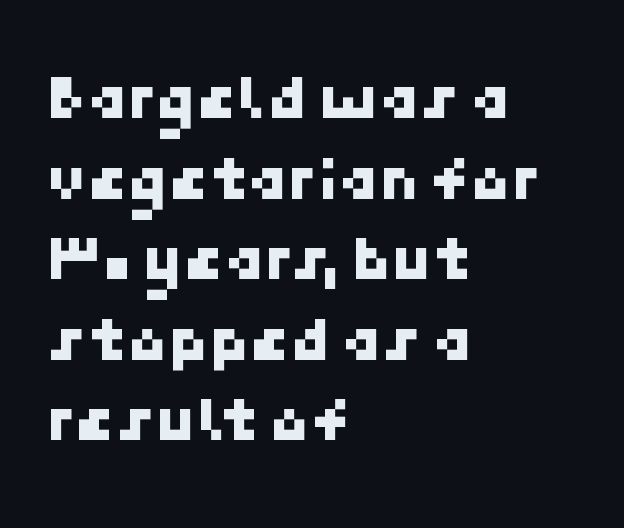
{"serif": "no", "width": "normal", "stroke_contrast": "low", "x_height": "medium", "underline": "no", "align": "left", "line_spacing_ratio": 1.24, "letter_spacing": "normal", "letter_spacing_em": 0.0, "glyph_px": 65}
